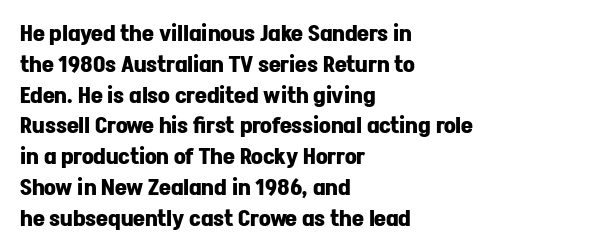
The image shows 23 px bold type, upright; set left-aligned, normal line spacing (1.34x), normal letter spacing, not underlined.
